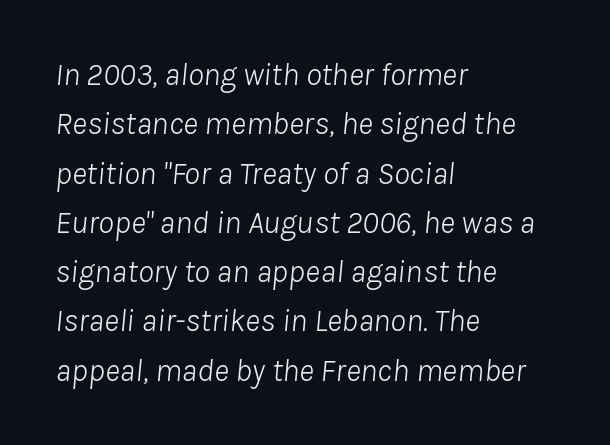
Q: Is the text bold? A: No.
Q: Is the text italic (slanted)? A: Yes, it leans right by about 8 degrees.
Q: Is the text underlined? A: No.
Q: How is the paragraph aligned? A: Left-aligned.
Q: Is the spacing between letters normal or unusually wide? A: Normal.
Q: Is the spacing between lines tight, normal or loose? A: Normal.
Q: Width (condensed, normal, or wide)? A: Normal.
Q: Stroke contrast? A: Low.
Q: x-height? A: Medium.
Q: Monospaced? A: No.
